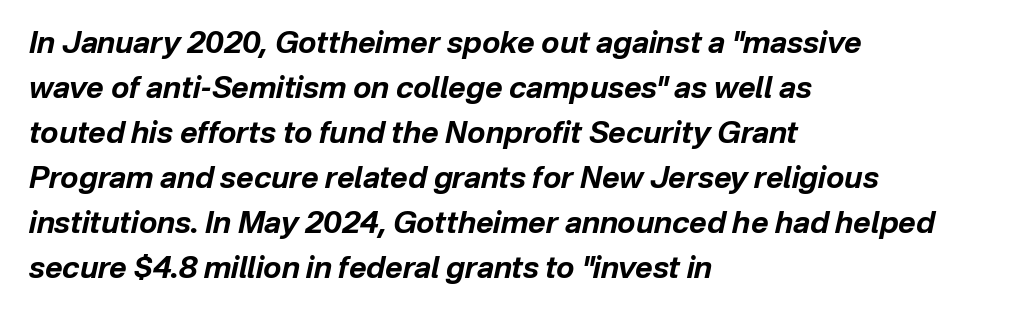
The rag falls on the right side of this text block. Is this a fixed-width face? No — the glyphs have proportional, varying widths. In terms of posture, this sample is oblique. Honestly, the letter spacing is just normal — you wouldn't notice it.
